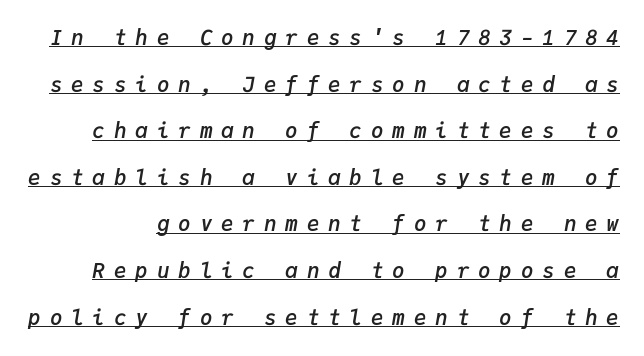
{"italic": "yes", "lean": "right", "slant_degrees": 9, "bold": "semi", "underline": "yes", "line_spacing": "loose", "line_spacing_ratio": 2.22, "letter_spacing": "wide", "letter_spacing_em": 0.42, "glyph_px": 21}
